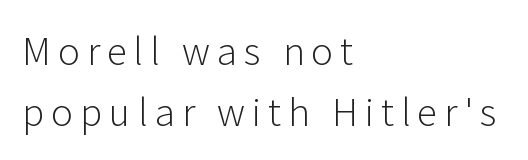
{"serif": "no", "italic": "no", "bold": "no", "weight": "light", "width": "normal", "stroke_contrast": "low", "x_height": "medium", "monospaced": "no", "underline": "no", "align": "left", "line_spacing": "normal", "line_spacing_ratio": 1.65, "glyph_px": 37}
